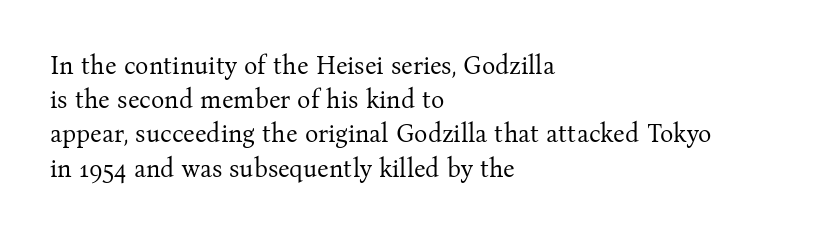
Q: Is the text bold? A: No.
Q: Is the text italic (slanted)? A: No, it is upright.
Q: Is the text underlined? A: No.
Q: How is the paragraph aligned? A: Left-aligned.
Q: Is the spacing between letters normal or unusually wide? A: Normal.
Q: Is the spacing between lines tight, normal or loose? A: Normal.
